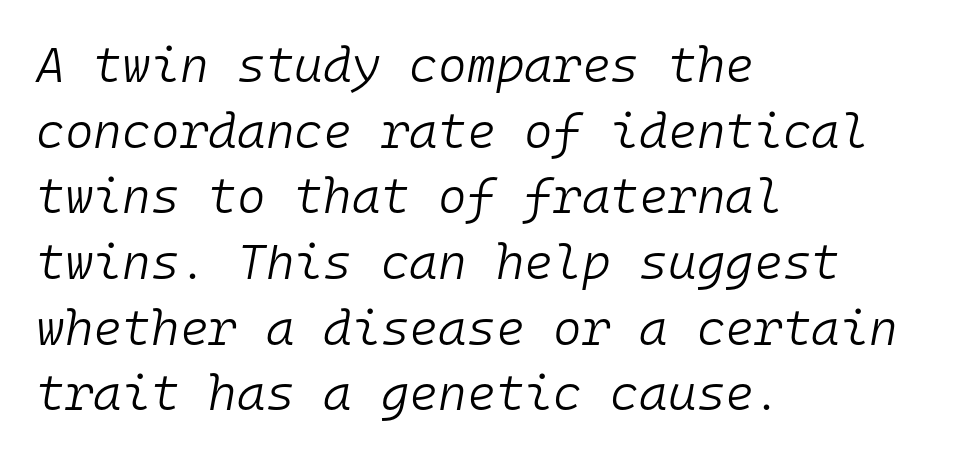
The image shows 49 px light type, italic (leaning right), monospaced; set left-aligned, normal line spacing (1.34x), normal letter spacing, not underlined; low stroke contrast and a medium x-height.
